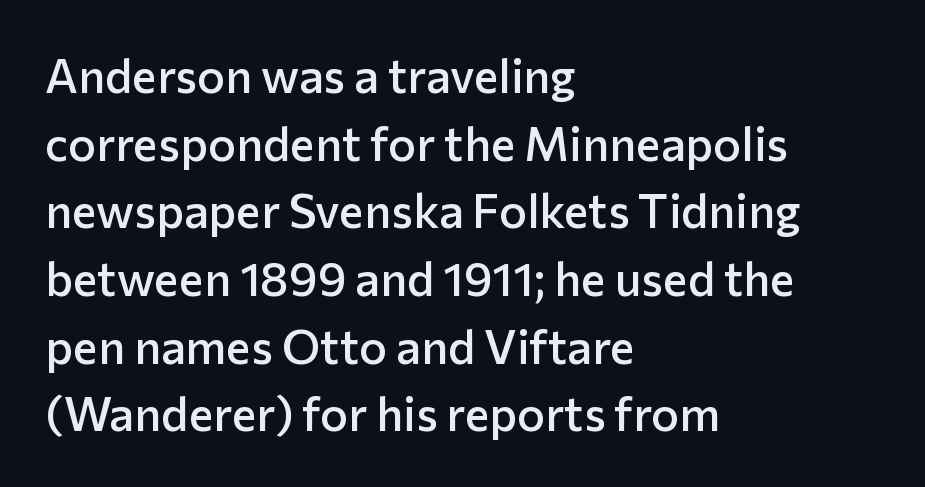
Q: Is the text bold? A: Semi-bold.
Q: Is the text italic (slanted)? A: No, it is upright.
Q: Is the typeface a serif or a sans-serif typeface? A: Sans-serif.
Q: Is the text underlined? A: No.
Q: How is the paragraph aligned? A: Left-aligned.
Q: Is the spacing between letters normal or unusually wide? A: Normal.
Q: Is the spacing between lines tight, normal or loose? A: Normal.
Q: Width (condensed, normal, or wide)? A: Normal.
Q: Stroke contrast? A: Low.
Q: x-height? A: Medium.
Q: Monospaced? A: No.
